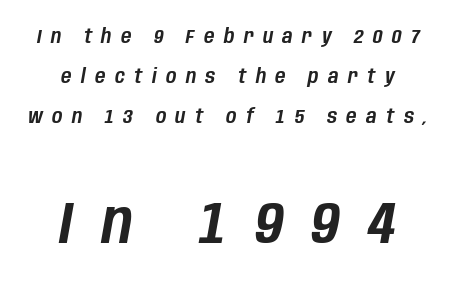
Q: Is the text italic (slanted)? A: Yes, it leans right by about 10 degrees.
Q: Is the text underlined? A: No.
Q: How is the paragraph aligned? A: Centered.
Q: Is the spacing between letters normal or unusually wide? A: Unusually wide.
Q: Is the spacing between lines tight, normal or loose? A: Loose.
Q: Which block of text is set in a larger size, the first (top) or the second (bottom)? A: The second (bottom) one.
Q: Width (condensed, normal, or wide)? A: Condensed.
Q: Stroke contrast? A: Low.
Q: x-height? A: Large.
Q: Monospaced? A: No.
